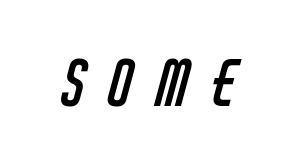
{"serif": "no", "bold": "no", "weight": "regular", "width": "condensed", "stroke_contrast": "low", "x_height": "large", "monospaced": "no", "underline": "no", "letter_spacing": "wide", "letter_spacing_em": 0.37, "glyph_px": 63}
